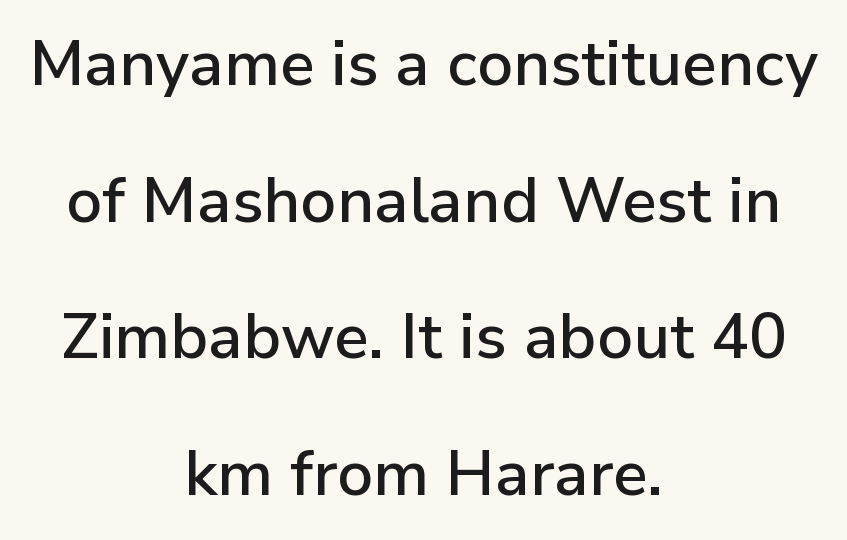
The image shows 63 px sans-serif type, upright; set centered, loose line spacing (2.17x), normal letter spacing, not underlined; low stroke contrast and a medium x-height.
